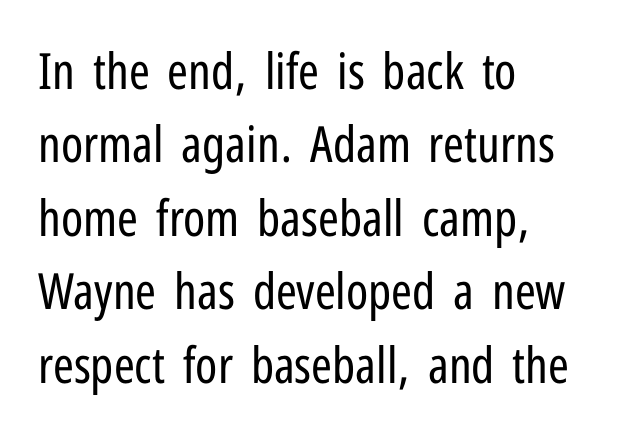
Q: Is the text bold? A: No.
Q: Is the text italic (slanted)? A: No, it is upright.
Q: Is the typeface a serif or a sans-serif typeface? A: Sans-serif.
Q: Is the text underlined? A: No.
Q: How is the paragraph aligned? A: Left-aligned.
Q: Is the spacing between letters normal or unusually wide? A: Normal.
Q: Is the spacing between lines tight, normal or loose? A: Normal.
Q: Width (condensed, normal, or wide)? A: Condensed.
Q: Stroke contrast? A: Low.
Q: x-height? A: Medium.
Q: Monospaced? A: No.
